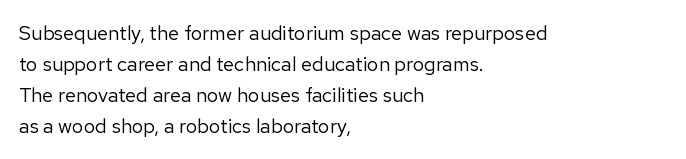
The image shows 20 px text type, upright; set left-aligned, normal line spacing (1.55x), normal letter spacing, not underlined.
